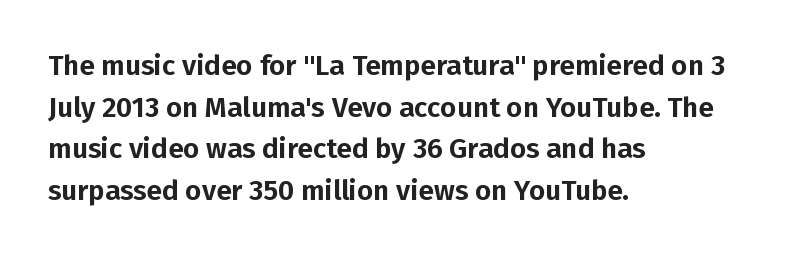
Q: Is the text italic (slanted)? A: No, it is upright.
Q: Is the typeface a serif or a sans-serif typeface? A: Sans-serif.
Q: Is the text underlined? A: No.
Q: How is the paragraph aligned? A: Left-aligned.
Q: Is the spacing between letters normal or unusually wide? A: Normal.
Q: Is the spacing between lines tight, normal or loose? A: Normal.
Q: Width (condensed, normal, or wide)? A: Normal.
Q: Stroke contrast? A: Low.
Q: x-height? A: Medium.
Q: Monospaced? A: No.
